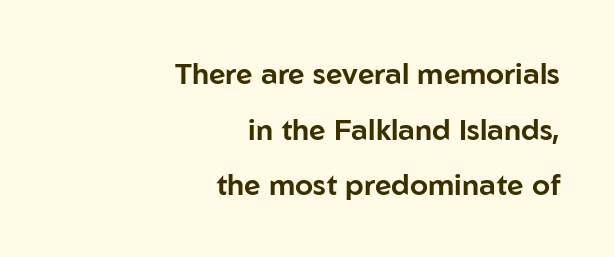
{"serif": "no", "italic": "no", "width": "normal", "stroke_contrast": "low", "x_height": "medium", "monospaced": "no", "underline": "no", "align": "right", "line_spacing": "loose", "line_spacing_ratio": 1.92, "letter_spacing": "normal", "letter_spacing_em": 0.0, "glyph_px": 29}
